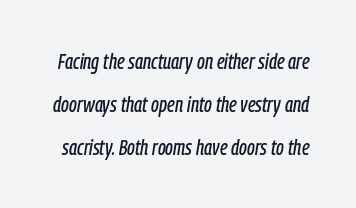
Q: Is the text italic (slanted)? A: Yes, it leans right by about 9 degrees.
Q: Is the text underlined? A: No.
Q: Is the spacing between letters normal or unusually wide? A: Normal.
Q: Is the spacing between lines tight, normal or loose? A: Loose.
